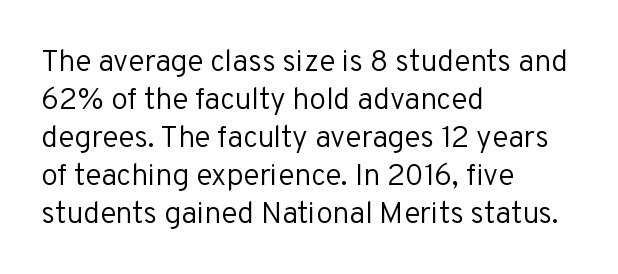
Q: Is the text bold? A: No.
Q: Is the text italic (slanted)? A: No, it is upright.
Q: Is the typeface a serif or a sans-serif typeface? A: Sans-serif.
Q: Is the text underlined? A: No.
Q: How is the paragraph aligned? A: Left-aligned.
Q: Is the spacing between letters normal or unusually wide? A: Normal.
Q: Is the spacing between lines tight, normal or loose? A: Normal.
Q: Width (condensed, normal, or wide)? A: Normal.
Q: Stroke contrast? A: Low.
Q: x-height? A: Medium.
Q: Monospaced? A: No.
